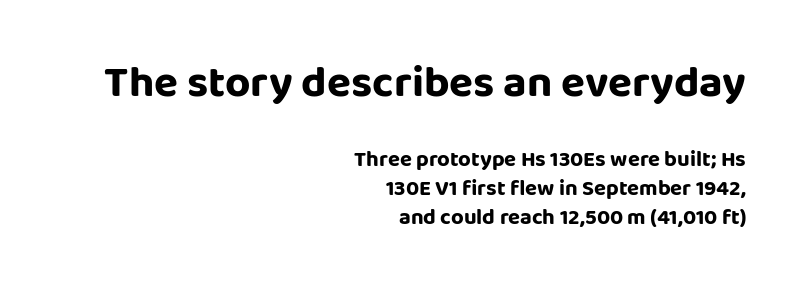
Q: Is the text bold? A: Yes.
Q: Is the text italic (slanted)? A: No, it is upright.
Q: Is the typeface a serif or a sans-serif typeface? A: Sans-serif.
Q: Is the text underlined? A: No.
Q: How is the paragraph aligned? A: Right-aligned.
Q: Is the spacing between letters normal or unusually wide? A: Normal.
Q: Is the spacing between lines tight, normal or loose? A: Normal.
Q: Which block of text is set in a larger size, the first (top) or the second (bottom)? A: The first (top) one.
Q: Width (condensed, normal, or wide)? A: Normal.
Q: Stroke contrast? A: Low.
Q: x-height? A: Large.
Q: Monospaced? A: No.
